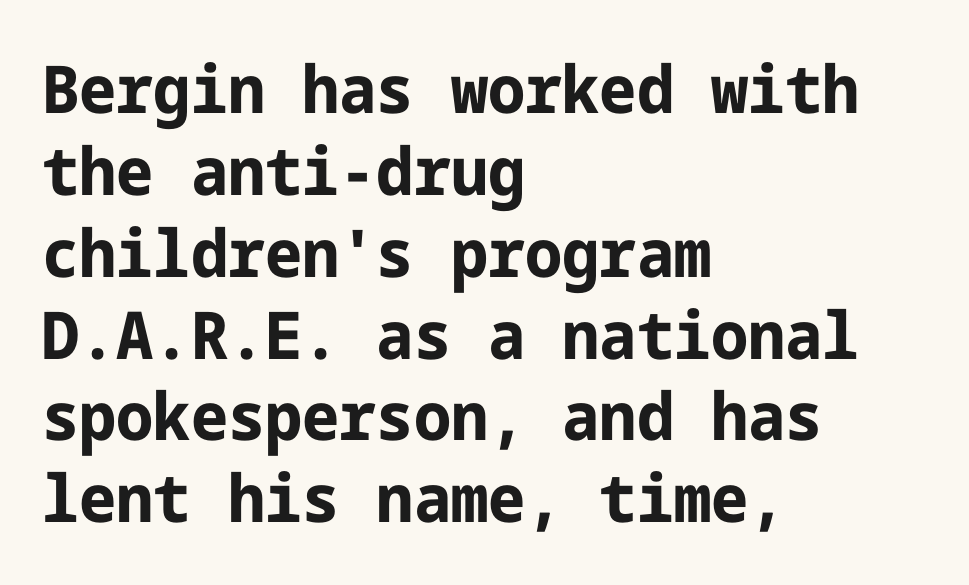
Q: Is the text bold? A: Yes.
Q: Is the text italic (slanted)? A: No, it is upright.
Q: Is the typeface a serif or a sans-serif typeface? A: Sans-serif.
Q: Is the text underlined? A: No.
Q: How is the paragraph aligned? A: Left-aligned.
Q: Is the spacing between letters normal or unusually wide? A: Normal.
Q: Width (condensed, normal, or wide)? A: Normal.
Q: Stroke contrast? A: Low.
Q: x-height? A: Medium.
